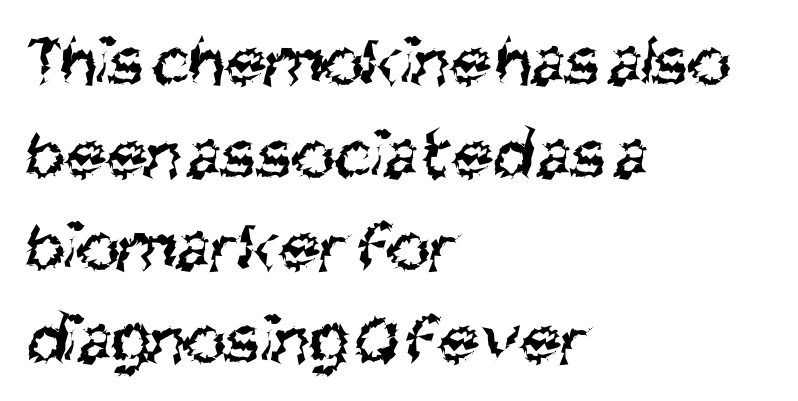
The image shows 73 px regular-weight, condensed sans-serif type; set left-aligned, normal line spacing (1.27x), normal letter spacing, not underlined; medium stroke contrast and a large x-height.
